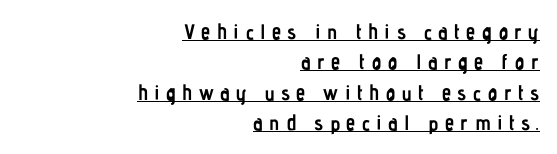
This sample carries an underscore along the baseline area. The compositor pushed each line to the right boundary. Look at the tracking — it's clearly loosened, letters drifting apart. Students, observe: this is what conventionally led text looks like. Strokes here are thick enough to call this a true bold.
